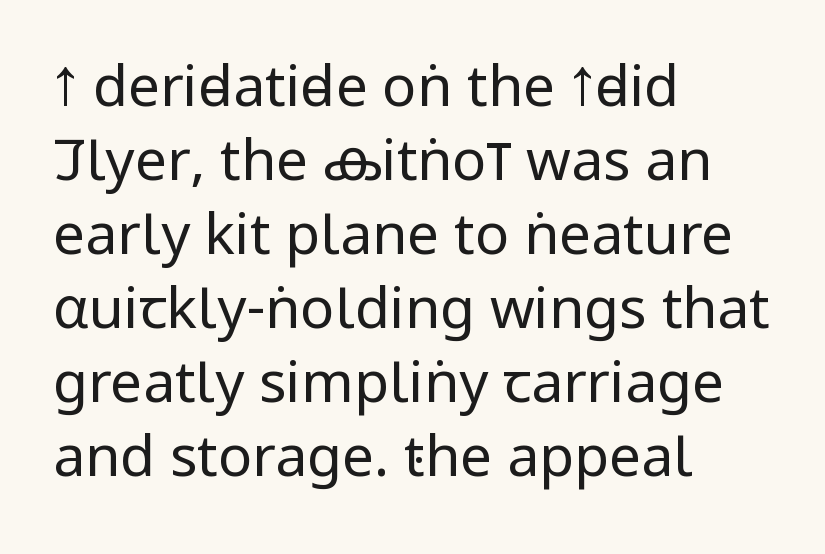
The image shows 57 px regular-weight, condensed sans-serif type, upright; set left-aligned, normal line spacing (1.3x), normal letter spacing, not underlined; low stroke contrast and a large x-height.
